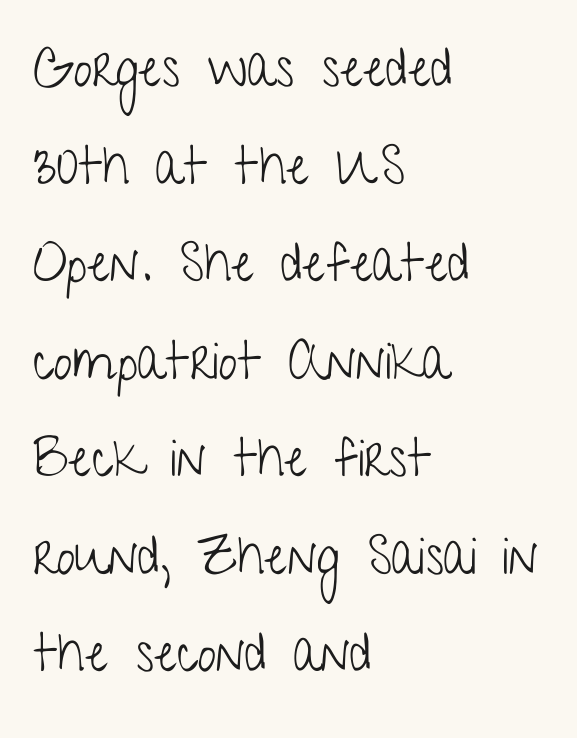
{"serif": "no", "italic": "no", "bold": "no", "weight": "light", "width": "condensed", "stroke_contrast": "low", "x_height": "medium", "monospaced": "no", "underline": "no", "align": "left", "line_spacing_ratio": 1.84, "letter_spacing": "normal", "letter_spacing_em": 0.0, "glyph_px": 53}
